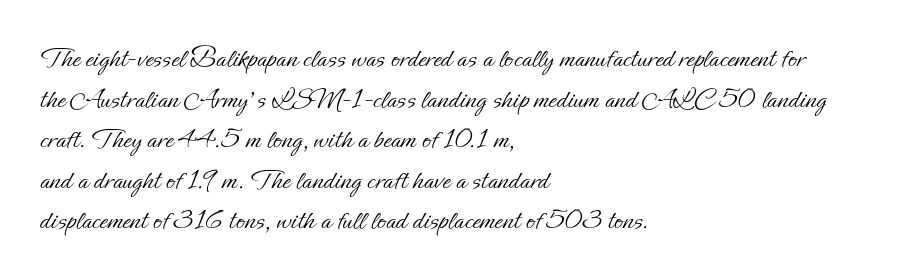
Q: Is the text bold? A: No.
Q: Is the text italic (slanted)? A: Yes.
Q: Is the text underlined? A: No.
Q: How is the paragraph aligned? A: Left-aligned.
Q: Is the spacing between letters normal or unusually wide? A: Normal.
Q: Is the spacing between lines tight, normal or loose? A: Normal.
Q: Width (condensed, normal, or wide)? A: Normal.
Q: Stroke contrast? A: Low.
Q: x-height? A: Small.
Q: Monospaced? A: No.
